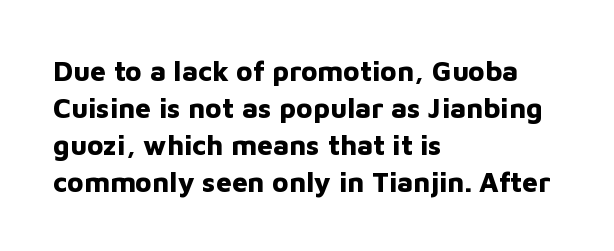
The face used here is rendered with its standard letterfit. The passage shown is typeset with a sans-serif family. Notice how descenders clear the ascenders below comfortably — that's standard leading. Note the varied advance widths — an 'i' is clearly narrower than an 'm'. The ragged edge is on the right, which tells us the setting is flush left. The string is rendered with underlining switched off.
